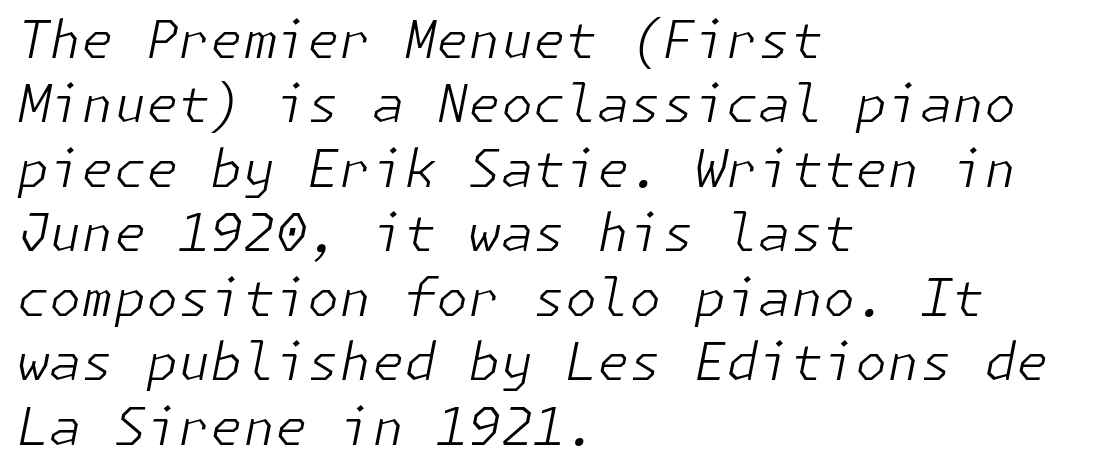
Typeset ragged right — the left edge is the straight one. Here the glyphs are tracked normally, forming tight word shapes. The foot of each line stays bare and open. The specimen reads as italic at a glance. The passage shown is not bold in any degree.
